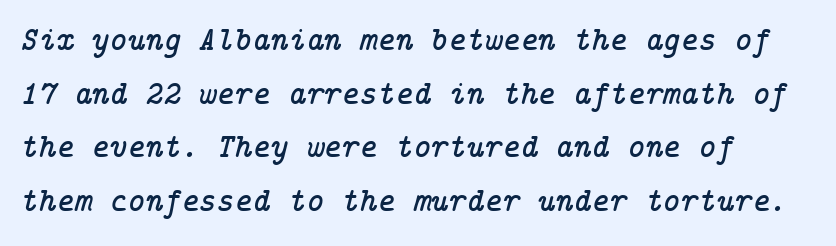
Q: Is the text italic (slanted)? A: Yes, it leans right by about 14 degrees.
Q: Is the typeface a serif or a sans-serif typeface? A: Serif.
Q: Is the text underlined? A: No.
Q: How is the paragraph aligned? A: Left-aligned.
Q: Is the spacing between letters normal or unusually wide? A: Normal.
Q: Is the spacing between lines tight, normal or loose? A: Normal.
Q: Width (condensed, normal, or wide)? A: Normal.
Q: Stroke contrast? A: Low.
Q: x-height? A: Medium.
